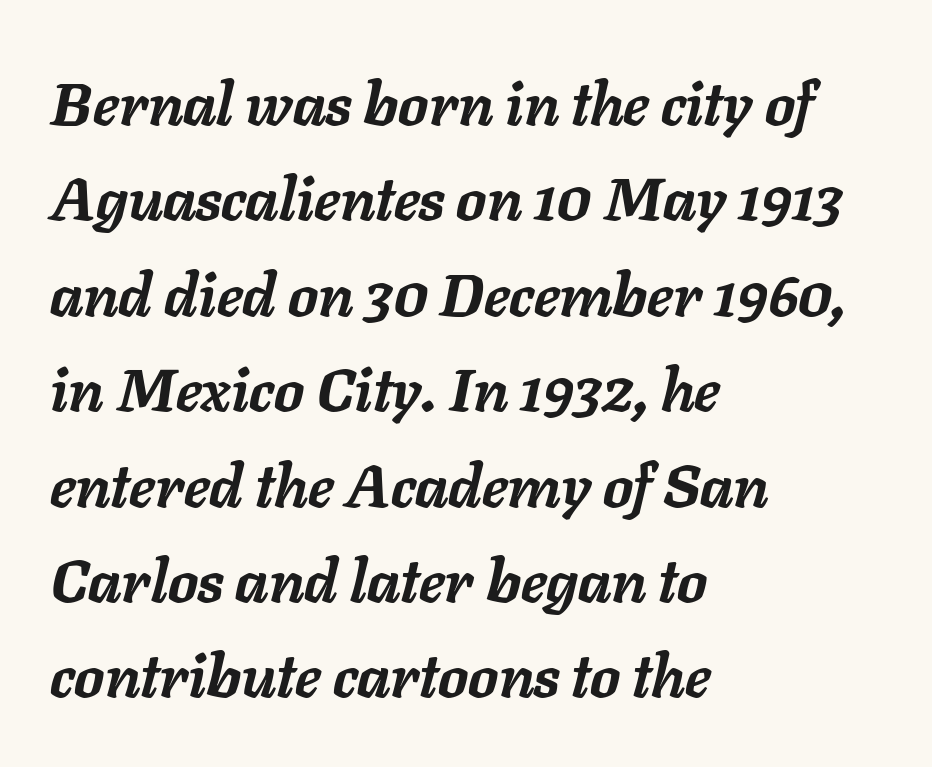
Character widths vary here, with narrow letters taking less room than wide ones. The lines sit at an ordinary, default distance from one another. Type without underlining. Honestly, the letter spacing is just normal — you wouldn't notice it. The rendering anchors every line to the left-hand side.
